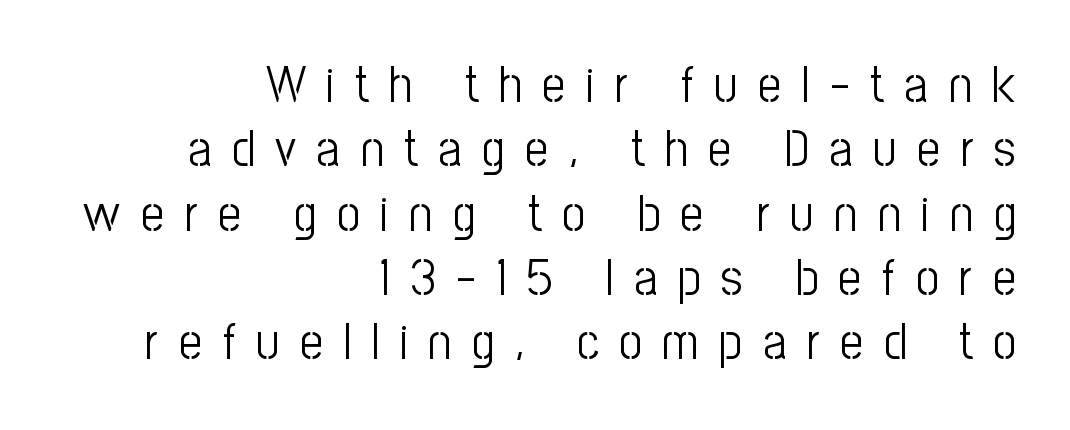
The image shows 51 px light, condensed sans-serif type, upright; set right-aligned, normal line spacing (1.26x), unusually wide letter spacing (+0.4 em), not underlined; low stroke contrast and a medium x-height.
